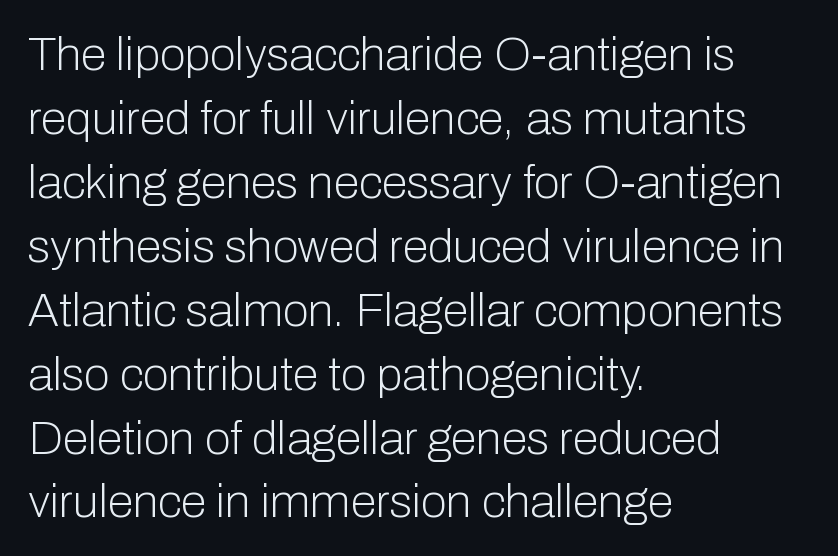
The passage shown is typed in a proportional face where columns would drift. The face used here is rendered with its standard letterfit. The baseline area is clear. The text was rendered using a sans face with plain stroke endings.
